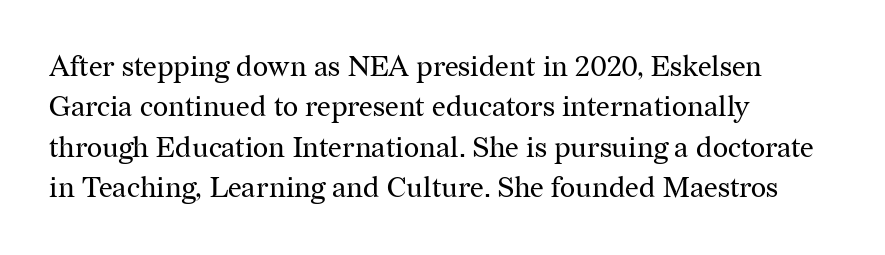
{"serif": "yes", "italic": "no", "bold": "no", "weight": "regular", "width": "normal", "stroke_contrast": "medium", "x_height": "medium", "monospaced": "no", "underline": "no", "align": "left", "line_spacing": "normal", "line_spacing_ratio": 1.39, "letter_spacing": "normal", "letter_spacing_em": 0.0, "glyph_px": 29}
